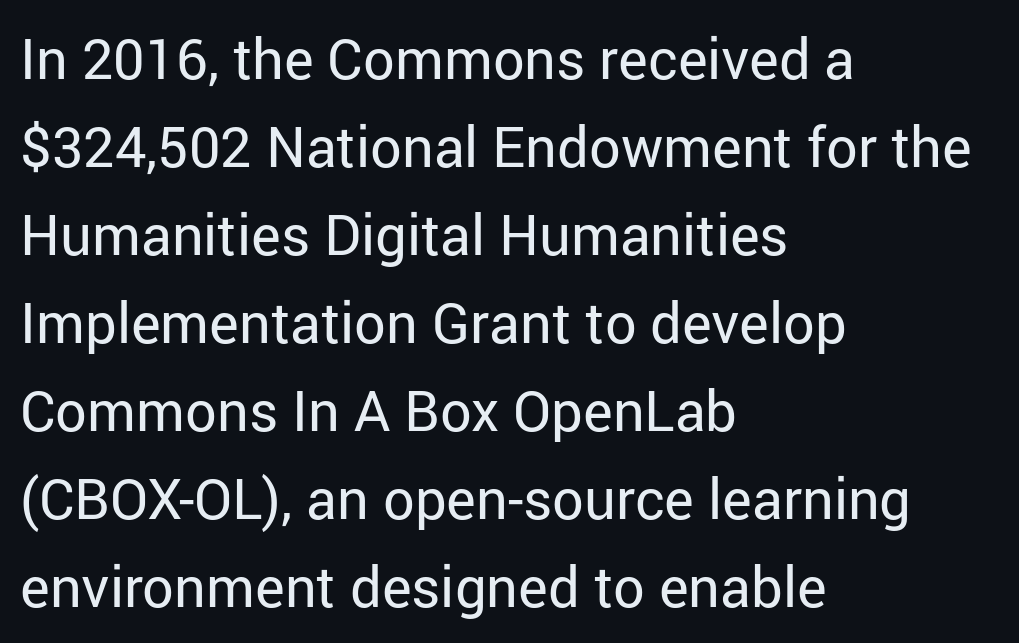
The image shows 56 px regular-weight sans-serif type, upright; set left-aligned, normal line spacing (1.57x), normal letter spacing, not underlined; low stroke contrast and a medium x-height.
